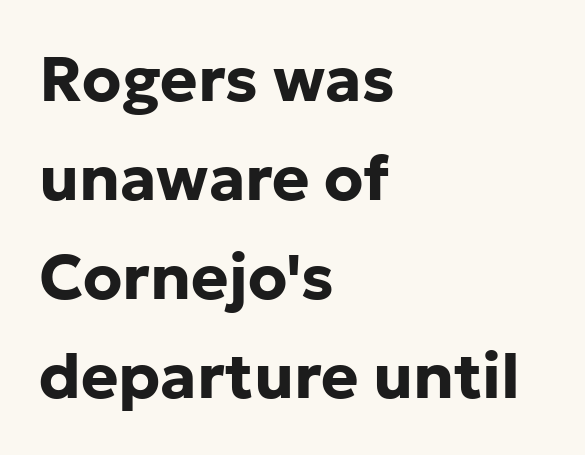
Q: Is the text bold? A: Yes.
Q: Is the text italic (slanted)? A: No, it is upright.
Q: Is the typeface a serif or a sans-serif typeface? A: Sans-serif.
Q: Is the text underlined? A: No.
Q: How is the paragraph aligned? A: Left-aligned.
Q: Is the spacing between letters normal or unusually wide? A: Normal.
Q: Is the spacing between lines tight, normal or loose? A: Normal.
Q: Width (condensed, normal, or wide)? A: Normal.
Q: Stroke contrast? A: Low.
Q: x-height? A: Medium.
Q: Monospaced? A: No.
